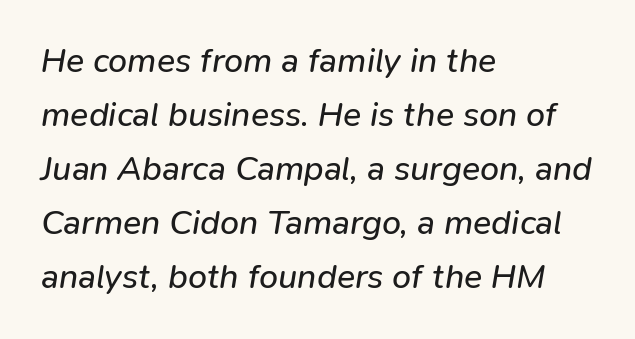
{"italic": "yes", "lean": "right", "slant_degrees": 9, "bold": "no", "weight": "regular", "width": "normal", "stroke_contrast": "low", "x_height": "medium", "monospaced": "no", "underline": "no", "align": "left", "line_spacing": "normal", "line_spacing_ratio": 1.59, "letter_spacing": "normal", "letter_spacing_em": 0.0, "glyph_px": 34}
